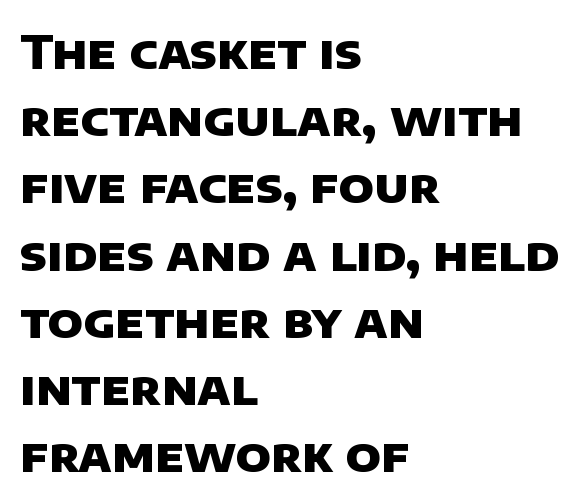
{"serif": "no", "bold": "yes", "weight": "heavy", "width": "normal", "stroke_contrast": "low", "x_height": "large", "monospaced": "no", "underline": "no", "align": "left", "line_spacing": "normal", "line_spacing_ratio": 1.43, "letter_spacing": "normal", "letter_spacing_em": 0.0, "glyph_px": 47}
